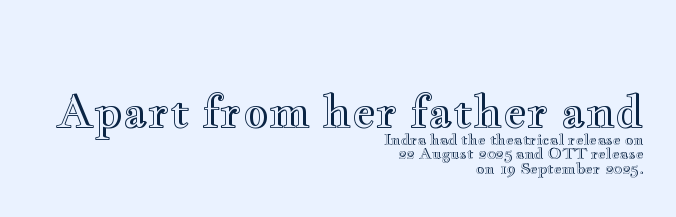
The face used here is proportionally spaced, like ordinary book or web type. Successive baselines arrive quickly, one right under another. A typesetter would mark this as roman, not italic. A student would call this right alignment; a typographer would say flush right, rag left. The glyphs are unaccompanied by any horizontal stroke below them.
